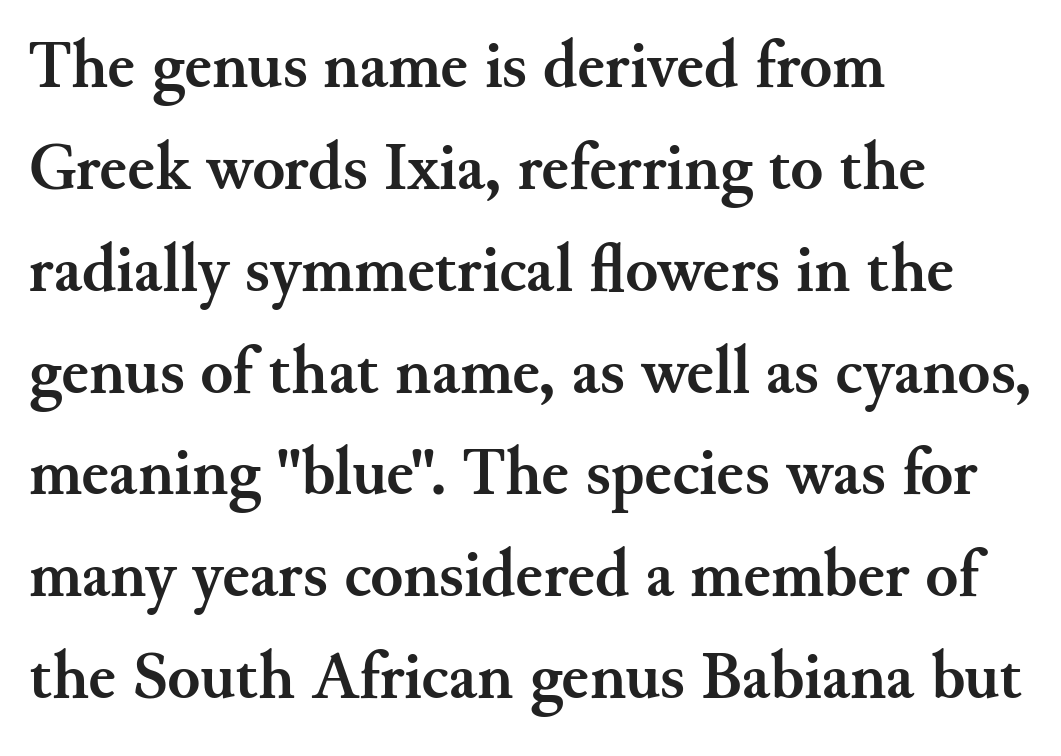
{"serif": "yes", "italic": "no", "bold": "yes", "weight": "semibold", "width": "normal", "stroke_contrast": "medium", "x_height": "small", "monospaced": "no", "underline": "no", "align": "left", "line_spacing": "normal", "line_spacing_ratio": 1.52, "letter_spacing": "normal", "letter_spacing_em": 0.0, "glyph_px": 67}
